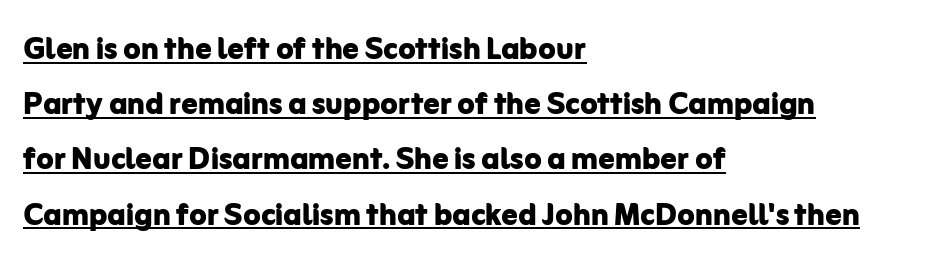
The block of text has a typical density, with ordinary space between rows. These lines stack with their left ends in a neat column. A typesetter would label this face a sans. Think of a printed novel: that variable character pitch is what you see here.
